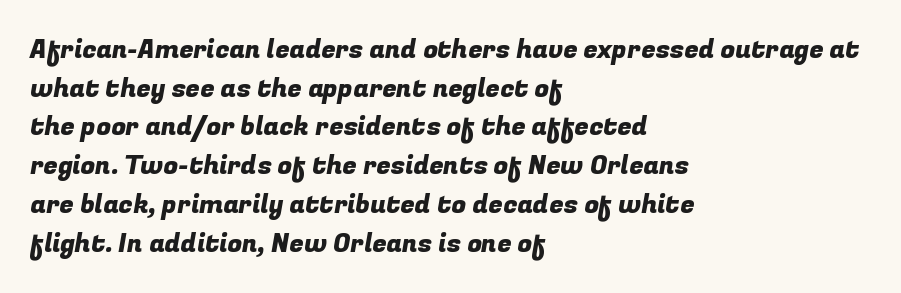
The gap between lines stays unmarked. A typesetter would call this zero additional tracking. A student would call this left alignment; a typographer would say flush left, rag right. A typesetter would call this leading conventional body-copy spacing.
